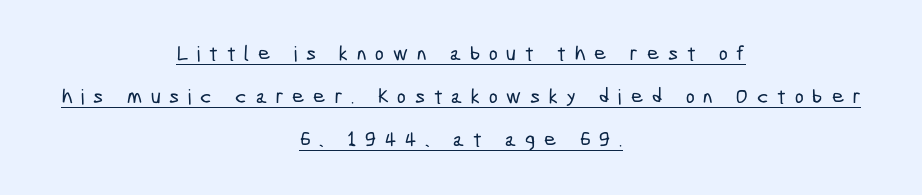
Q: Is the text underlined? A: Yes.
Q: How is the paragraph aligned? A: Centered.
Q: Is the spacing between letters normal or unusually wide? A: Unusually wide.
Q: Is the spacing between lines tight, normal or loose? A: Loose.
